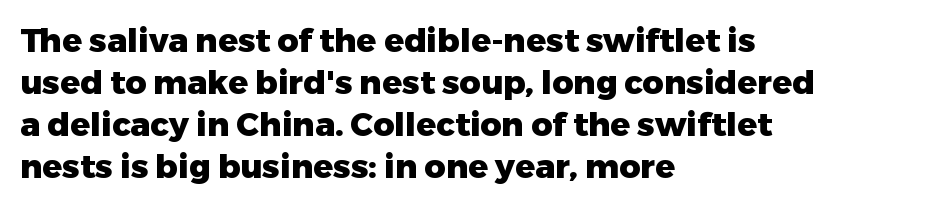
Q: Is the text bold? A: Yes.
Q: Is the text italic (slanted)? A: No, it is upright.
Q: Is the typeface a serif or a sans-serif typeface? A: Sans-serif.
Q: Is the text underlined? A: No.
Q: How is the paragraph aligned? A: Left-aligned.
Q: Is the spacing between letters normal or unusually wide? A: Normal.
Q: Is the spacing between lines tight, normal or loose? A: Normal.
Q: Width (condensed, normal, or wide)? A: Normal.
Q: Stroke contrast? A: Low.
Q: x-height? A: Medium.
Q: Monospaced? A: No.
